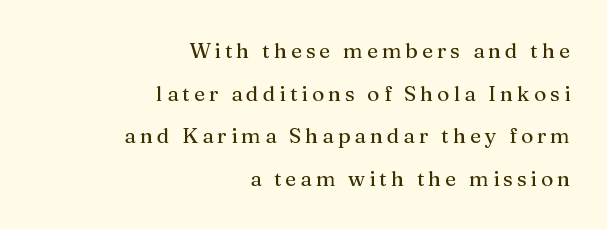
Loosely led — the rows are spread out. Words float on clear page, feet unadorned. Every row of glyphs terminates at an identical x-position on the right. Quick note: not italic, upright.
